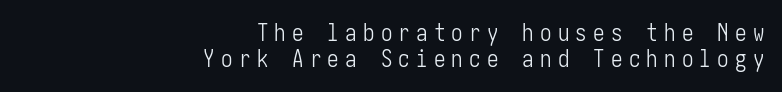
Baseline-to-baseline distance is barely more than the letter height. Is the type heavy? It reads as light-to-regular instead. The paragraph shown leans on its right margin. The glyphs are unaccompanied by any horizontal stroke below them. The axis of the letterforms is exactly vertical. The tracking jumps out immediately: characters are airy and widely separated.
